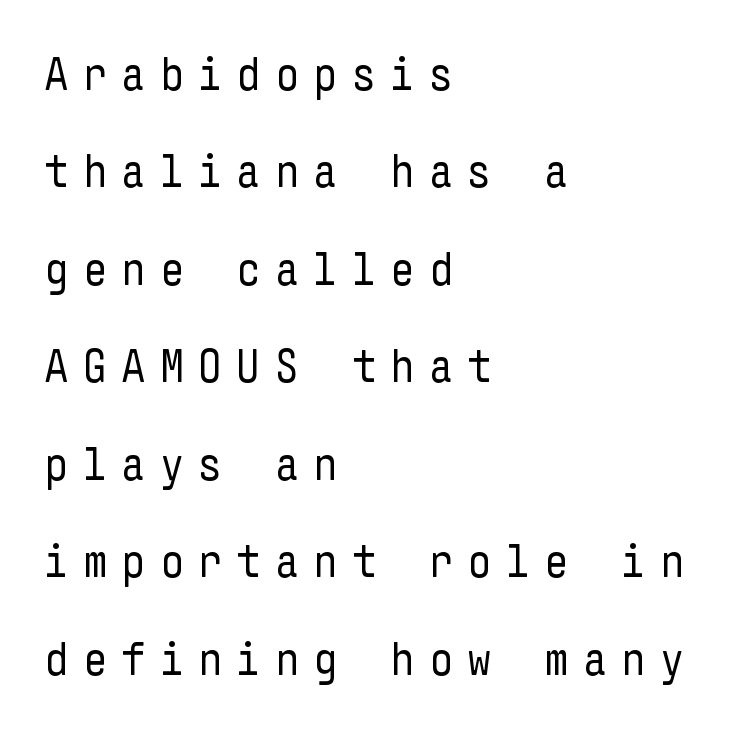
{"serif": "no", "italic": "no", "bold": "no", "weight": "regular", "width": "condensed", "stroke_contrast": "low", "x_height": "medium", "underline": "no", "align": "left", "line_spacing": "loose", "line_spacing_ratio": 2.03, "letter_spacing": "wide", "letter_spacing_em": 0.29, "glyph_px": 48}
